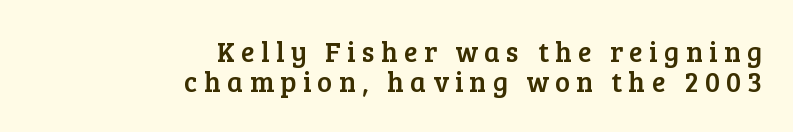
Q: Is the text italic (slanted)? A: No, it is upright.
Q: Is the typeface a serif or a sans-serif typeface? A: Serif.
Q: Is the text underlined? A: No.
Q: How is the paragraph aligned? A: Right-aligned.
Q: Is the spacing between letters normal or unusually wide? A: Unusually wide.
Q: Is the spacing between lines tight, normal or loose? A: Tight.
Q: Width (condensed, normal, or wide)? A: Normal.
Q: Stroke contrast? A: Low.
Q: x-height? A: Medium.
Q: Monospaced? A: No.
